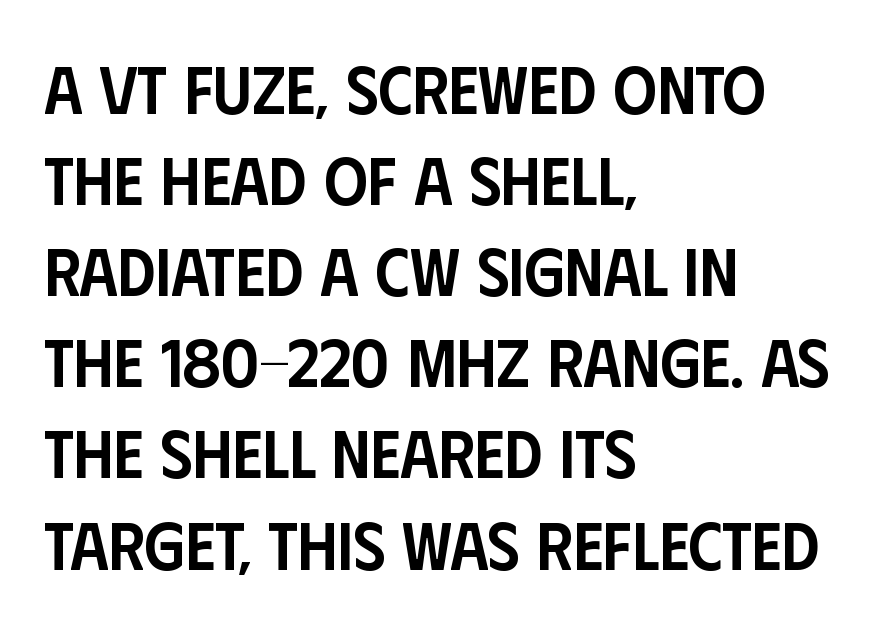
Unlike a traditional serif, this face leaves its strokes unadorned. The compositor pushed each line to the left boundary. Between one letter and the next there's only the usual sliver of space. Letters rest on an invisible, unmarked baseline. The block of text has a typical density, with ordinary space between rows. Stroke thickness is moderately raised; the sample reads as semibold.
